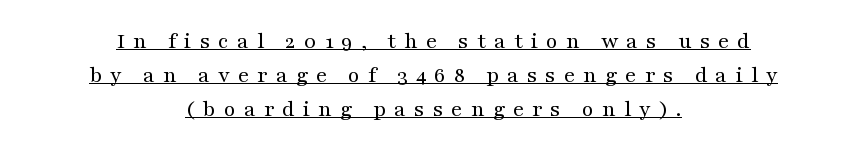
The image shows 24 px text type, upright; set centered, normal line spacing (1.42x), unusually wide letter spacing (+0.33 em), underlined.
